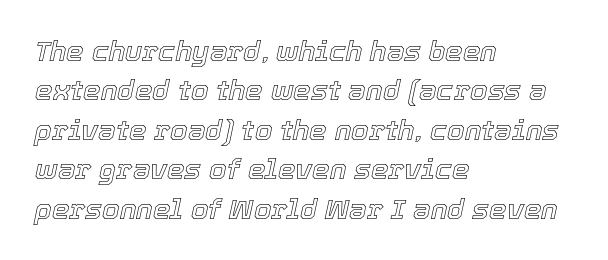
Q: Is the text italic (slanted)? A: Yes, it leans right by about 12 degrees.
Q: Is the text underlined? A: No.
Q: How is the paragraph aligned? A: Left-aligned.
Q: Is the spacing between letters normal or unusually wide? A: Normal.
Q: Is the spacing between lines tight, normal or loose? A: Normal.
Q: Width (condensed, normal, or wide)? A: Normal.
Q: x-height? A: Medium.
Q: Monospaced? A: No.
